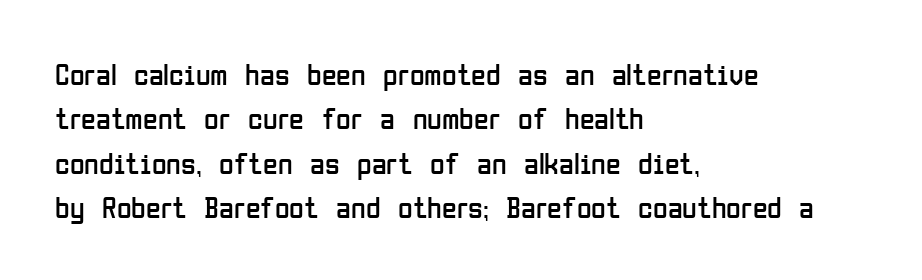
The image shows 30 px regular-weight, condensed sans-serif type, upright; set left-aligned, normal line spacing (1.48x), normal letter spacing, not underlined; low stroke contrast and a medium x-height.
